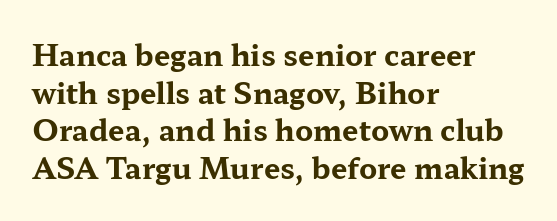
Glance below the letters and you will spot only blank space. There is no visible air inserted between adjacent glyphs. Type style note: has serifs. Reading down the block, your eye returns to a fixed left position each line. Every stem runs plumb, perpendicular to the baseline.
